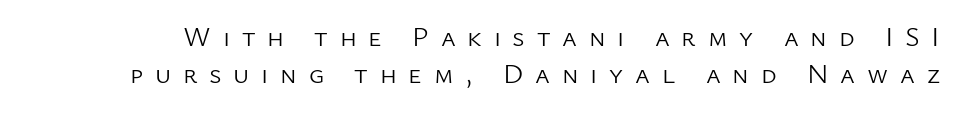
{"serif": "no", "italic": "no", "bold": "no", "weight": "light", "width": "normal", "stroke_contrast": "low", "x_height": "medium", "monospaced": "no", "underline": "no", "line_spacing": "normal", "line_spacing_ratio": 1.33, "letter_spacing": "wide", "letter_spacing_em": 0.42, "glyph_px": 28}
